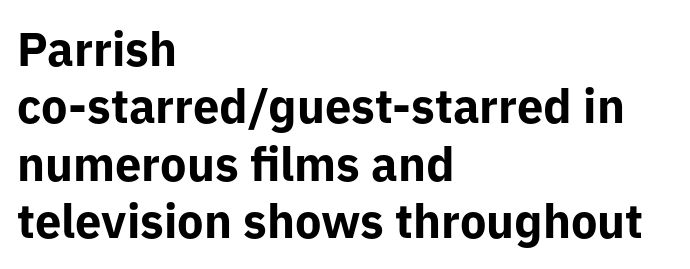
{"serif": "no", "italic": "no", "bold": "yes", "weight": "bold", "width": "normal", "stroke_contrast": "low", "x_height": "medium", "monospaced": "no", "underline": "no", "align": "left", "line_spacing_ratio": 1.22, "letter_spacing": "normal", "letter_spacing_em": 0.0, "glyph_px": 47}
